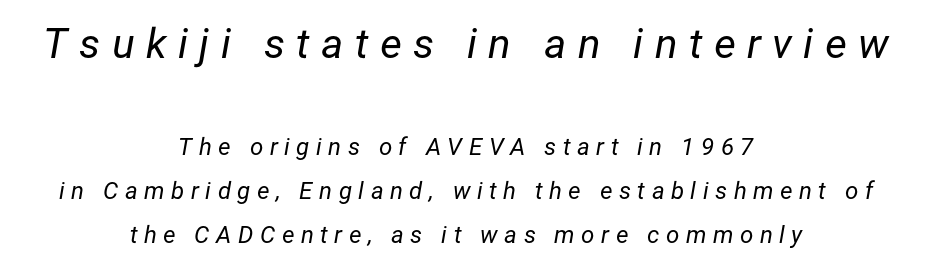
Words appear elongated and porous because spacing is wide. The weight would be labelled regular, book, light, or lighter still. Quick note: underline off. If you folded the block vertically in half, each line would mirror itself in length. Here the designer chose a conventional face with non-uniform glyph widths.
